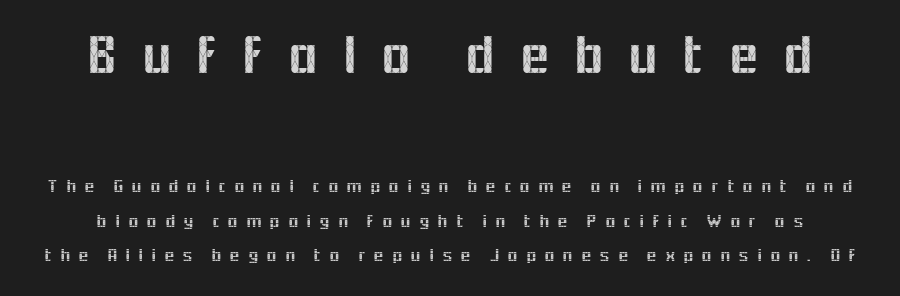
The image shows 56 px sans-serif type, upright; set line spacing 1.81x, unusually wide letter spacing (+0.4 em), not underlined; the first (top) block is 2.95x larger; a medium x-height.
